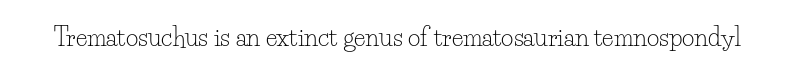
Only glyphs here, with clear space below each row. Notice how the stems are strictly vertical — no italics here. Between one letter and the next there's only the usual sliver of space. Is this a heavy cut? Hardly; it is regular or lighter.
